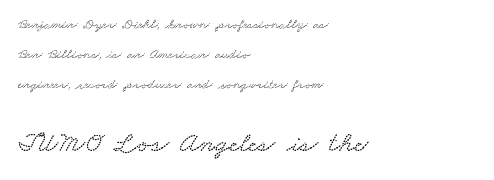
Compared with typical paragraphs, the rows here are farther apart. The passage shown is typed in a proportional face where columns would drift. Nothing unusual about the tracking: characters are spaced as the font intends. Every row of glyphs begins at an identical x-position on the left. Underlining? Definitely not there.
